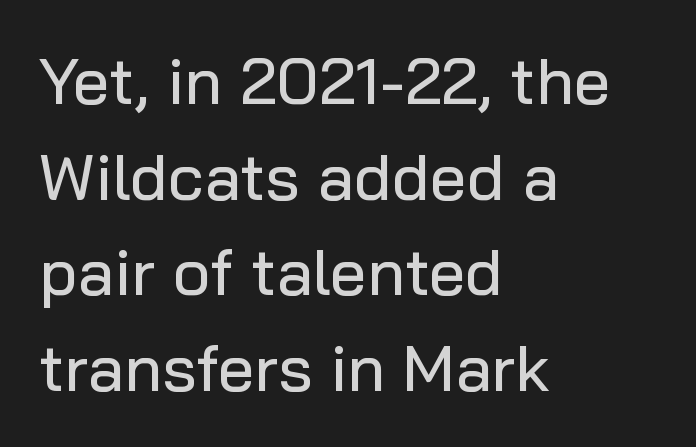
Q: Is the text italic (slanted)? A: No, it is upright.
Q: Is the typeface a serif or a sans-serif typeface? A: Sans-serif.
Q: Is the text underlined? A: No.
Q: How is the paragraph aligned? A: Left-aligned.
Q: Is the spacing between letters normal or unusually wide? A: Normal.
Q: Is the spacing between lines tight, normal or loose? A: Normal.
Q: Width (condensed, normal, or wide)? A: Normal.
Q: Stroke contrast? A: Low.
Q: x-height? A: Medium.
Q: Monospaced? A: No.
